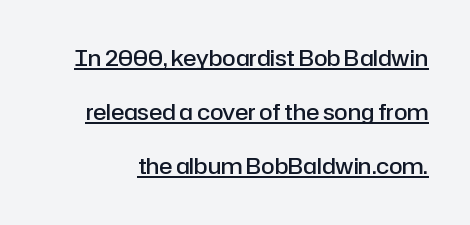
{"italic": "no", "bold": "semi", "underline": "yes", "line_spacing": "loose", "line_spacing_ratio": 2.46, "letter_spacing": "normal", "letter_spacing_em": 0.0, "glyph_px": 22}
